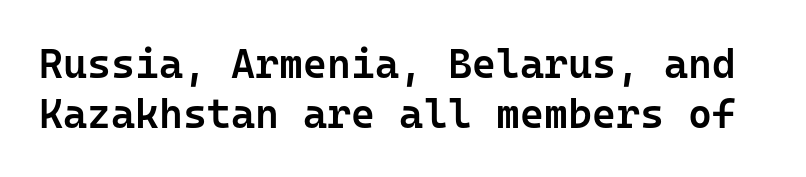
The image shows 41 px semibold sans-serif type, upright, monospaced; set line spacing 1.21x, normal letter spacing, not underlined; low stroke contrast and a medium x-height.
